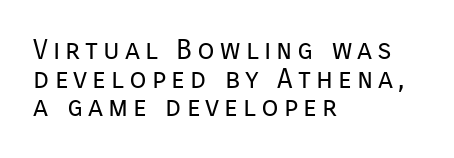
Q: Is the text bold? A: No.
Q: Is the text italic (slanted)? A: No, it is upright.
Q: Is the typeface a serif or a sans-serif typeface? A: Sans-serif.
Q: Is the text underlined? A: No.
Q: How is the paragraph aligned? A: Left-aligned.
Q: Is the spacing between lines tight, normal or loose? A: Tight.
Q: Width (condensed, normal, or wide)? A: Normal.
Q: Stroke contrast? A: Low.
Q: x-height? A: Medium.
Q: Monospaced? A: No.
